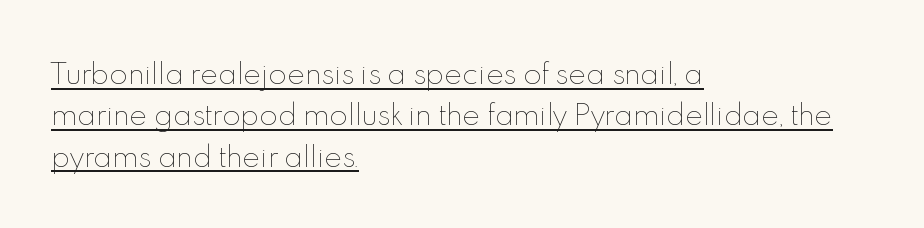
The image shows 27 px text type, upright; set left-aligned, normal line spacing (1.53x), normal letter spacing, underlined.
